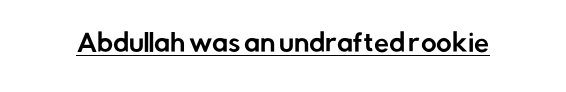
The image shows 24 px text type, upright; set normal letter spacing, underlined.
